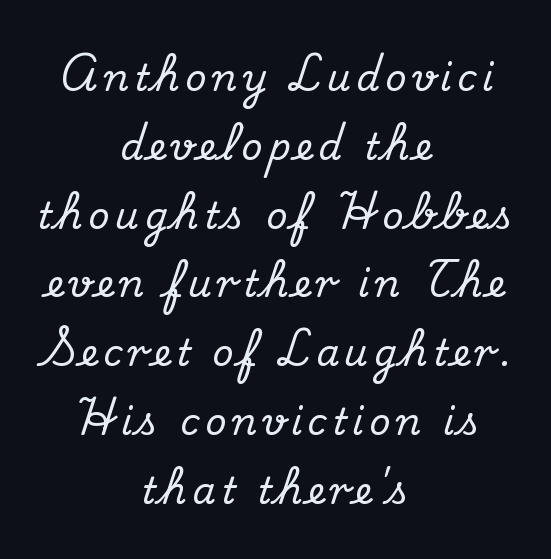
{"serif": "yes", "width": "normal", "stroke_contrast": "medium", "x_height": "small", "monospaced": "no", "underline": "no", "align": "center", "line_spacing_ratio": 1.86, "glyph_px": 37}
